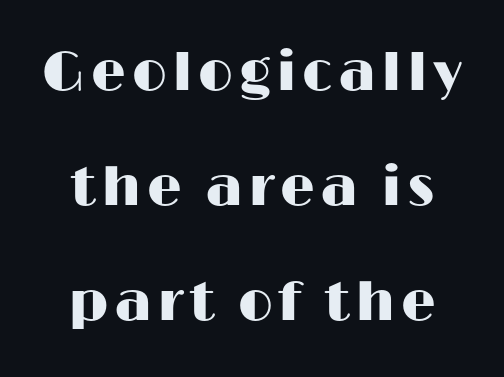
The image shows 55 px wide sans-serif type, upright; set loose line spacing (2.09x), not underlined; high stroke contrast and a medium x-height.
